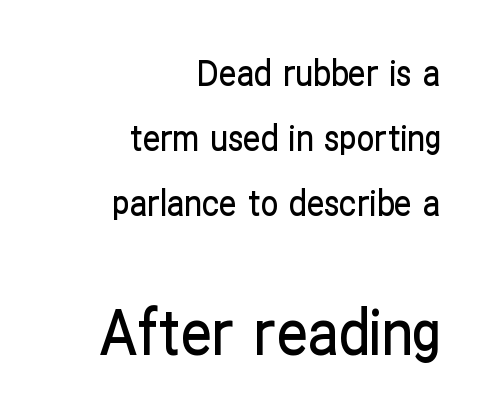
The image shows 62 px condensed sans-serif type, upright; set right-aligned, line spacing 1.86x, normal letter spacing, not underlined; the second (bottom) block is 1.77x larger; low stroke contrast and a medium x-height.
